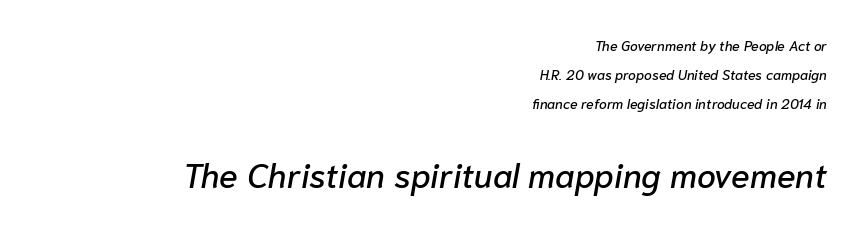
Q: Is the text italic (slanted)? A: Yes, it leans right by about 10 degrees.
Q: Is the text underlined? A: No.
Q: How is the paragraph aligned? A: Right-aligned.
Q: Is the spacing between letters normal or unusually wide? A: Normal.
Q: Is the spacing between lines tight, normal or loose? A: Loose.
Q: Which block of text is set in a larger size, the first (top) or the second (bottom)? A: The second (bottom) one.
Q: Width (condensed, normal, or wide)? A: Normal.
Q: Stroke contrast? A: Low.
Q: x-height? A: Medium.
Q: Monospaced? A: No.
